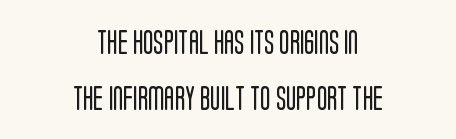
In terms of leading, this rendering errs on the spacious side. Here the glyphs are tracked normally, forming tight word shapes. Quick note: not italic, upright. The setting favours the middle, as headings and verse often do.
